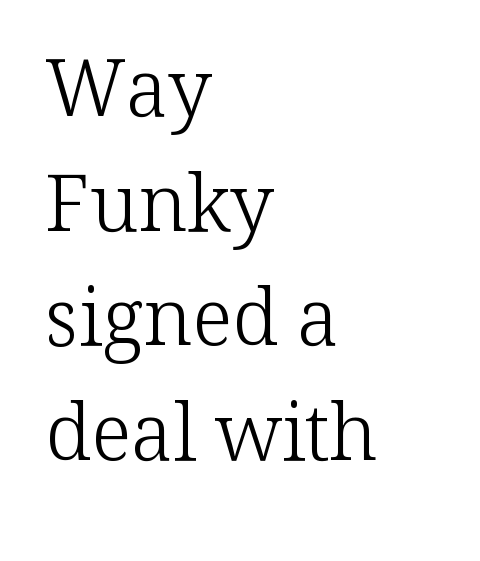
The image shows 78 px light serif type, upright; set left-aligned, normal line spacing (1.47x), normal letter spacing, not underlined; low stroke contrast and a medium x-height.
